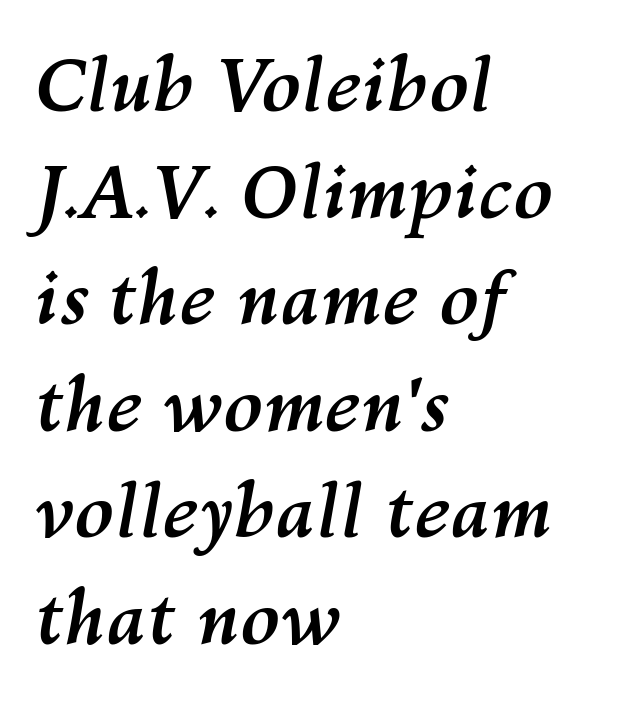
The image shows 73 px semibold type, italic (leaning right); set left-aligned, normal line spacing (1.46x), normal letter spacing, not underlined; medium stroke contrast and a medium x-height.
